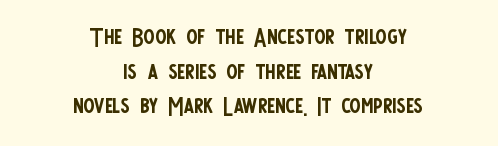
Q: Is the text bold? A: No.
Q: Is the text italic (slanted)? A: No, it is upright.
Q: Is the typeface a serif or a sans-serif typeface? A: Sans-serif.
Q: Is the text underlined? A: No.
Q: How is the paragraph aligned? A: Centered.
Q: Is the spacing between letters normal or unusually wide? A: Normal.
Q: Is the spacing between lines tight, normal or loose? A: Tight.
Q: Width (condensed, normal, or wide)? A: Condensed.
Q: Stroke contrast? A: Low.
Q: x-height? A: Large.
Q: Monospaced? A: No.
